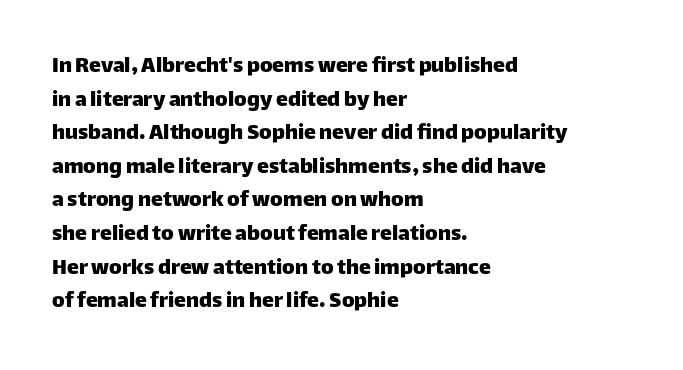
Q: Is the text italic (slanted)? A: No, it is upright.
Q: Is the text underlined? A: No.
Q: How is the paragraph aligned? A: Left-aligned.
Q: Is the spacing between letters normal or unusually wide? A: Normal.
Q: Is the spacing between lines tight, normal or loose? A: Normal.
